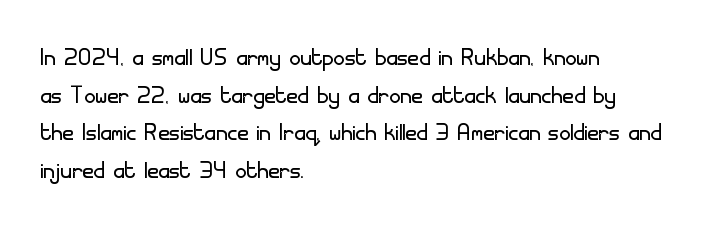
Q: Is the text bold? A: No.
Q: Is the text italic (slanted)? A: No, it is upright.
Q: Is the typeface a serif or a sans-serif typeface? A: Sans-serif.
Q: Is the text underlined? A: No.
Q: How is the paragraph aligned? A: Left-aligned.
Q: Is the spacing between letters normal or unusually wide? A: Normal.
Q: Width (condensed, normal, or wide)? A: Normal.
Q: Stroke contrast? A: Low.
Q: x-height? A: Small.
Q: Monospaced? A: No.
